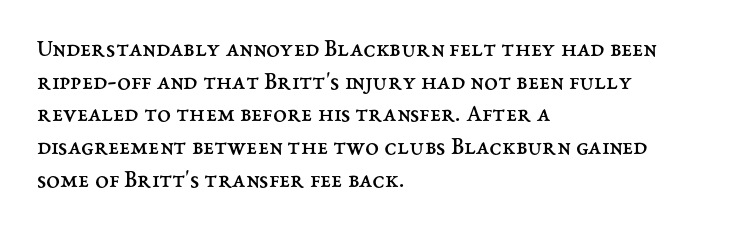
{"italic": "no", "bold": "no", "underline": "no", "align": "left", "line_spacing": "normal", "line_spacing_ratio": 1.31, "letter_spacing": "normal", "letter_spacing_em": 0.0, "glyph_px": 25}
